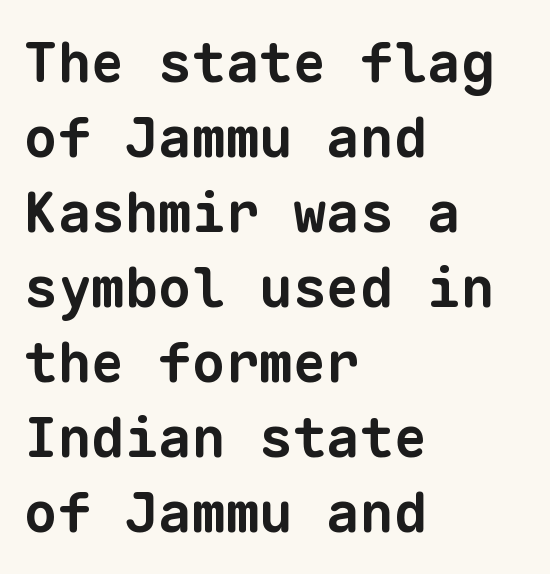
{"serif": "no", "bold": "yes", "weight": "bold", "width": "normal", "stroke_contrast": "low", "x_height": "medium", "monospaced": "yes", "underline": "no", "align": "left", "line_spacing": "normal", "line_spacing_ratio": 1.34, "letter_spacing": "normal", "letter_spacing_em": 0.0, "glyph_px": 56}
